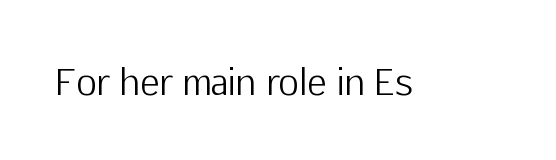
Q: Is the text bold? A: No.
Q: Is the text italic (slanted)? A: No, it is upright.
Q: Is the typeface a serif or a sans-serif typeface? A: Sans-serif.
Q: Is the text underlined? A: No.
Q: Is the spacing between letters normal or unusually wide? A: Normal.
Q: Width (condensed, normal, or wide)? A: Normal.
Q: Stroke contrast? A: Low.
Q: x-height? A: Medium.
Q: Monospaced? A: No.
